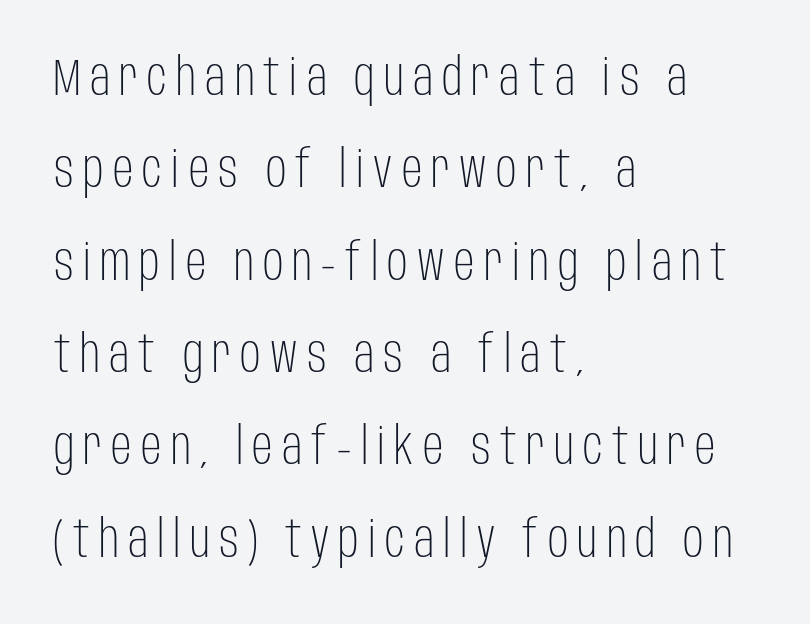
Q: Is the text bold? A: No.
Q: Is the text italic (slanted)? A: No, it is upright.
Q: Is the typeface a serif or a sans-serif typeface? A: Sans-serif.
Q: Is the text underlined? A: No.
Q: How is the paragraph aligned? A: Left-aligned.
Q: Width (condensed, normal, or wide)? A: Condensed.
Q: Stroke contrast? A: Low.
Q: x-height? A: Large.
Q: Monospaced? A: No.
